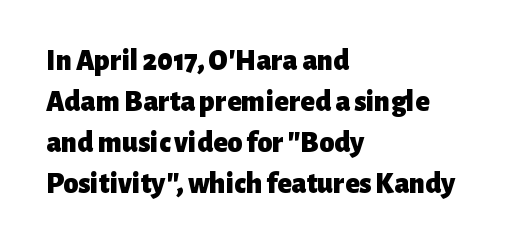
{"serif": "no", "italic": "no", "bold": "yes", "weight": "heavy", "width": "normal", "stroke_contrast": "low", "x_height": "medium", "monospaced": "no", "underline": "no", "align": "left", "line_spacing": "normal", "line_spacing_ratio": 1.37, "letter_spacing": "normal", "letter_spacing_em": 0.0, "glyph_px": 30}
